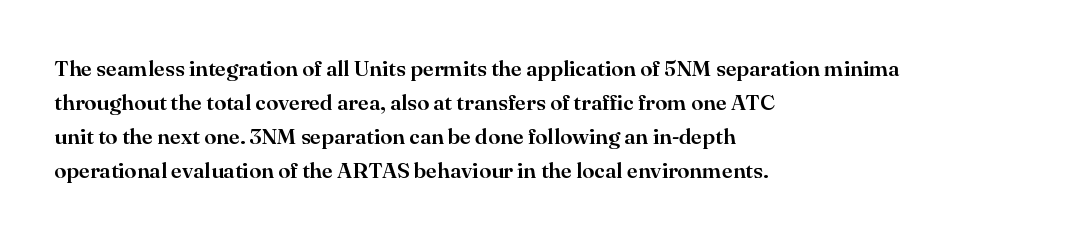
The image shows 22 px text type, upright; set left-aligned, normal line spacing (1.54x), normal letter spacing, not underlined.
